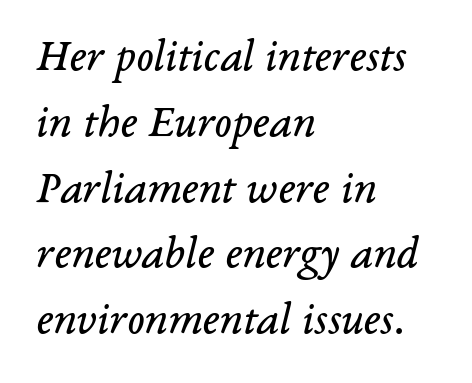
{"serif": "yes", "italic": "yes", "lean": "right", "slant_degrees": 14, "bold": "no", "weight": "regular", "width": "normal", "stroke_contrast": "low", "x_height": "medium", "monospaced": "no", "underline": "no", "align": "left", "line_spacing": "normal", "line_spacing_ratio": 1.43, "letter_spacing": "normal", "letter_spacing_em": 0.0, "glyph_px": 46}
